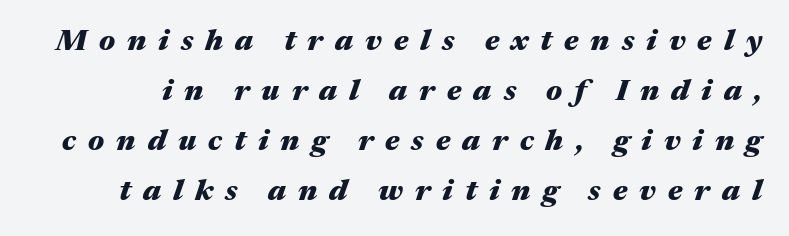
{"italic": "yes", "lean": "right", "slant_degrees": 17, "bold": "yes", "weight": "heavy", "width": "wide", "stroke_contrast": "medium", "x_height": "medium", "monospaced": "no", "underline": "no", "line_spacing": "normal", "line_spacing_ratio": 1.67, "letter_spacing": "wide", "letter_spacing_em": 0.4, "glyph_px": 30}
